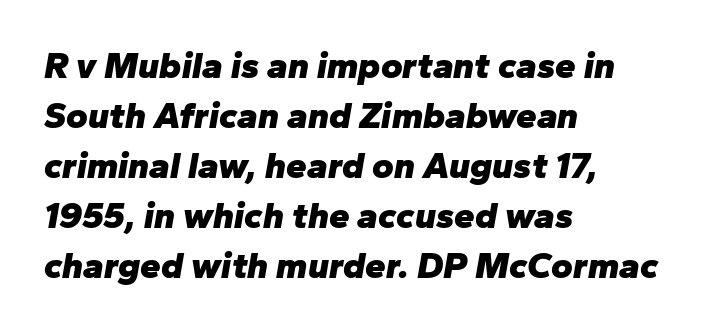
{"italic": "yes", "lean": "right", "slant_degrees": 10, "bold": "yes", "weight": "heavy", "width": "normal", "stroke_contrast": "low", "x_height": "medium", "monospaced": "no", "underline": "no", "align": "left", "line_spacing": "normal", "line_spacing_ratio": 1.35, "letter_spacing": "normal", "letter_spacing_em": 0.0, "glyph_px": 37}
